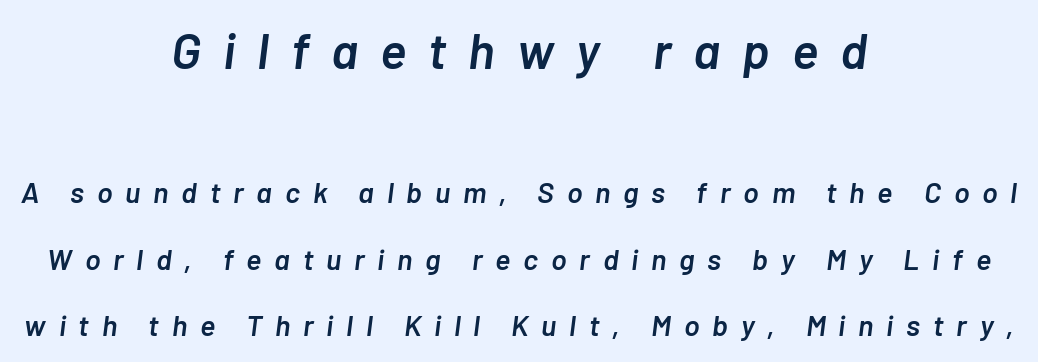
Moderately thickened strokes mark this as semibold type. The horizontal fit of the characters is loose and conspicuously gappy. There's an unmistakable incline to the writing here. Each row of text sits above clean, open space.
